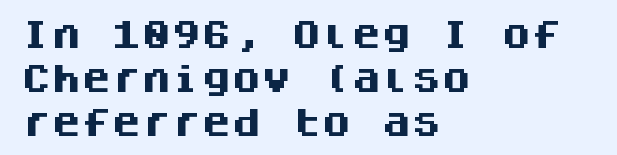
Honestly, the letter spacing is just normal — you wouldn't notice it. I'd call this a sans setting — the letters go barefoot. Nope, not italic — everything's standing straight. Chunky letters — that's bold for sure. The rendering anchors every line to the left-hand side.
